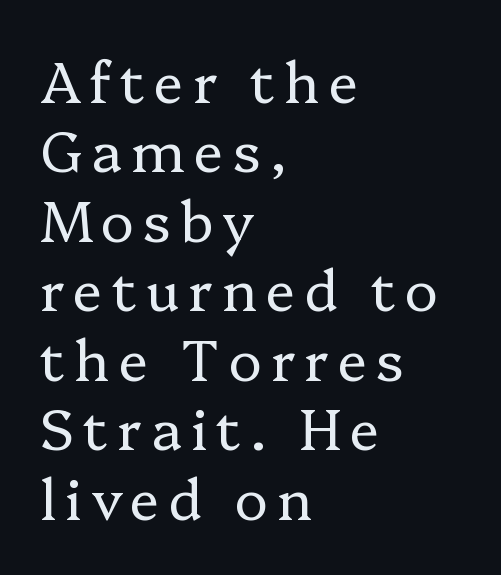
{"serif": "yes", "italic": "no", "bold": "no", "weight": "regular", "width": "normal", "stroke_contrast": "low", "x_height": "medium", "monospaced": "no", "underline": "no", "align": "left", "line_spacing_ratio": 1.24, "glyph_px": 56}
